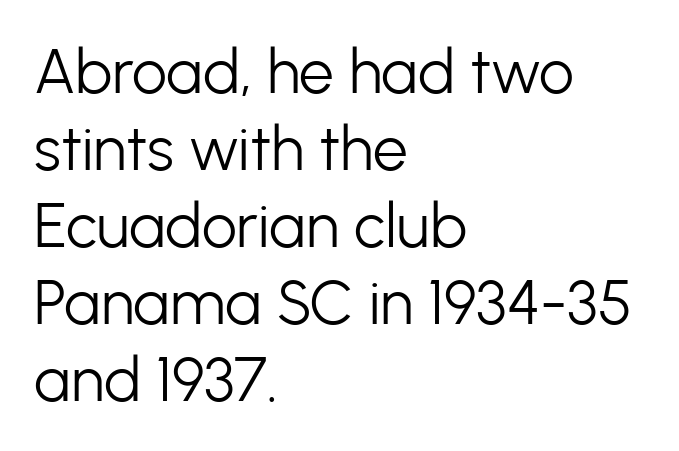
{"serif": "no", "italic": "no", "bold": "no", "weight": "light", "width": "normal", "stroke_contrast": "low", "x_height": "medium", "monospaced": "no", "underline": "no", "align": "left", "line_spacing_ratio": 1.24, "letter_spacing": "normal", "letter_spacing_em": 0.0, "glyph_px": 62}
